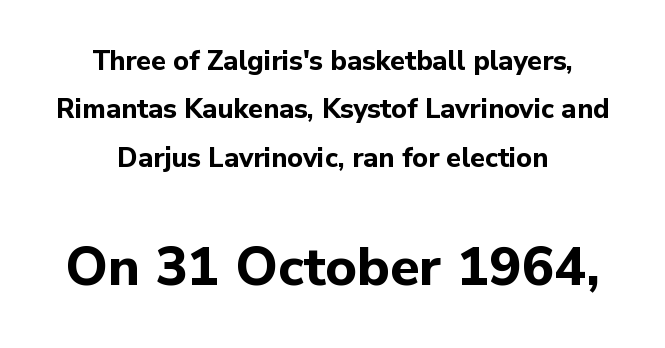
The passage shown is not underscored anywhere. These lines stack symmetrically, like a column narrowing and widening about its center. The type is set solid horizontally, with unmodified tracking. Every character sits straight up, as roman type does. To sum up the face: it is a sans, with no serifs. Each letter keeps its own natural width here, so spacing adapts to shape.
